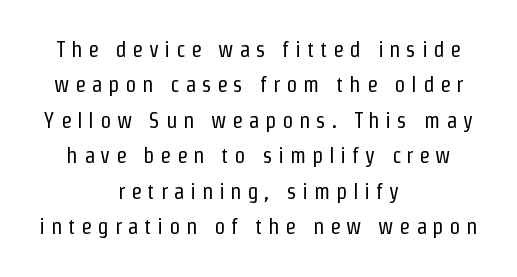
Letters have the restrained weight of plain body copy at most. These lines stack symmetrically, like a column narrowing and widening about its center. Interline gaps are of average width in this sample. The type sits square on the baseline with zero lean. Letter spacing: wide.
